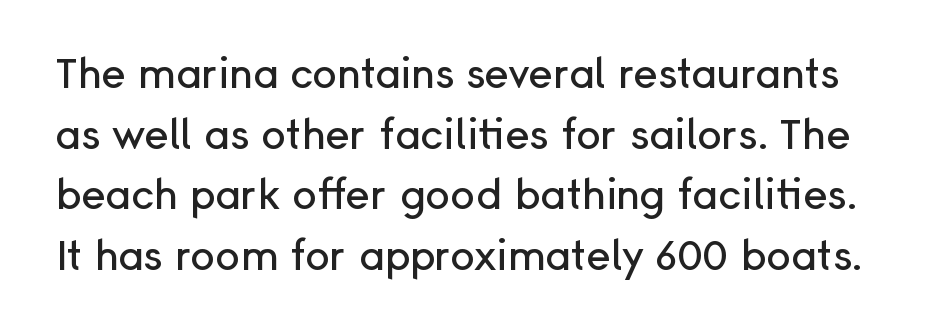
Q: Is the text italic (slanted)? A: No, it is upright.
Q: Is the typeface a serif or a sans-serif typeface? A: Sans-serif.
Q: Is the text underlined? A: No.
Q: Is the spacing between letters normal or unusually wide? A: Normal.
Q: Is the spacing between lines tight, normal or loose? A: Normal.
Q: Width (condensed, normal, or wide)? A: Normal.
Q: Stroke contrast? A: Low.
Q: x-height? A: Medium.
Q: Monospaced? A: No.
